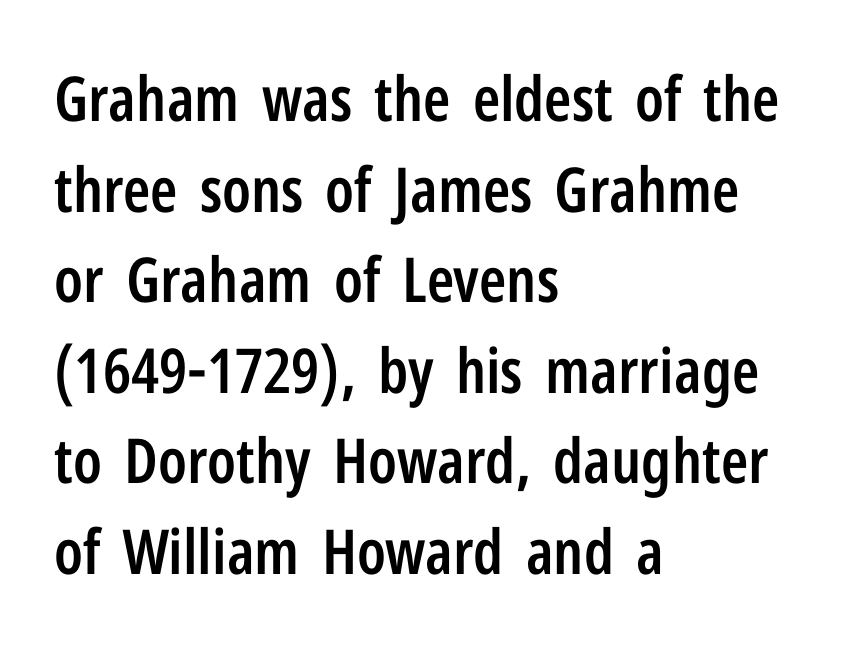
A typesetter would call this proportional, since set widths differ per character. The face used here is a sans, in the tradition of grotesques and geometrics. The line-height multiplier appears to be the usual default. The rendering anchors every line to the left-hand side. The font's upright variant was chosen for this text.
